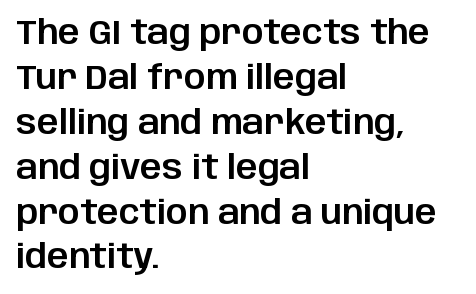
In terms of letterform style, serifs are entirely absent. The passage is arranged the way most books set body copy — flush left. Character widths vary here, with narrow letters taking less room than wide ones. Here the glyphs are tracked normally, forming tight word shapes. Lines of text with bare space underneath. Tall strokes in this sample are plumb rather than angled.
